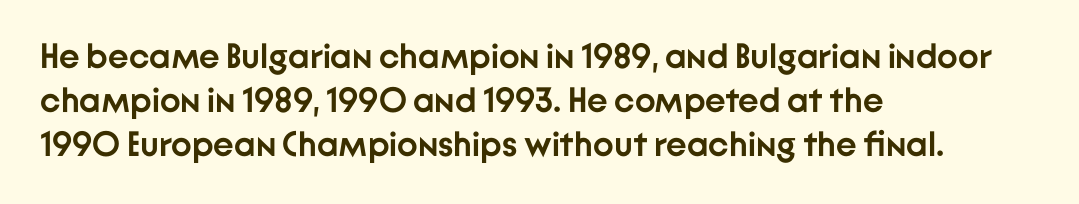
Q: Is the text bold? A: Yes.
Q: Is the text italic (slanted)? A: No, it is upright.
Q: Is the typeface a serif or a sans-serif typeface? A: Sans-serif.
Q: Is the text underlined? A: No.
Q: How is the paragraph aligned? A: Left-aligned.
Q: Is the spacing between letters normal or unusually wide? A: Normal.
Q: Is the spacing between lines tight, normal or loose? A: Normal.
Q: Width (condensed, normal, or wide)? A: Normal.
Q: Stroke contrast? A: Low.
Q: x-height? A: Medium.
Q: Monospaced? A: No.
